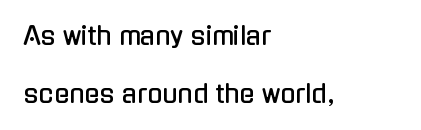
Plain, unruled lines of type. A classic flush-left, rag-right setting is used for this passage. One glance says open: line gaps are wider than usual. Ordinary non-slanted type is in use. What stands out about the letter spacing? Nothing — it is the standard amount.
